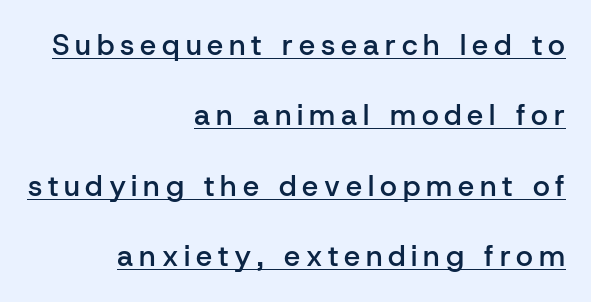
The image shows 29 px semibold sans-serif type, upright; set right-aligned, loose line spacing (2.43x), unusually wide letter spacing (+0.2 em), underlined; low stroke contrast and a medium x-height.
